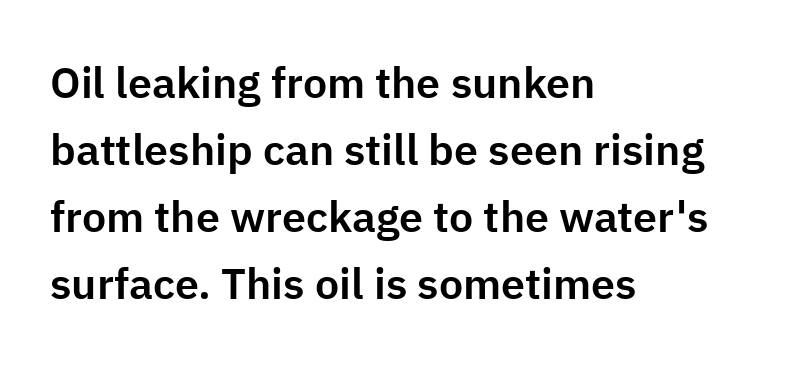
{"serif": "no", "italic": "no", "width": "normal", "stroke_contrast": "low", "x_height": "medium", "monospaced": "no", "underline": "no", "align": "left", "line_spacing": "normal", "line_spacing_ratio": 1.56, "letter_spacing": "normal", "letter_spacing_em": 0.0, "glyph_px": 43}
